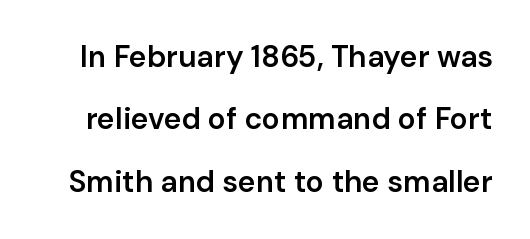
The image shows 30 px semibold sans-serif type, upright; set loose line spacing (2.08x), normal letter spacing, not underlined; low stroke contrast and a medium x-height.
